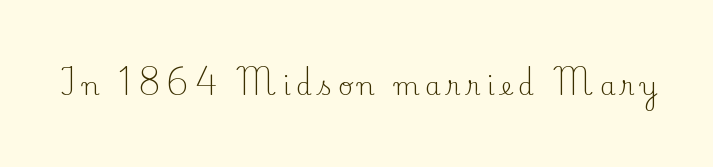
The image shows 25 px text type, upright; set unusually wide letter spacing (+0.24 em), not underlined.
